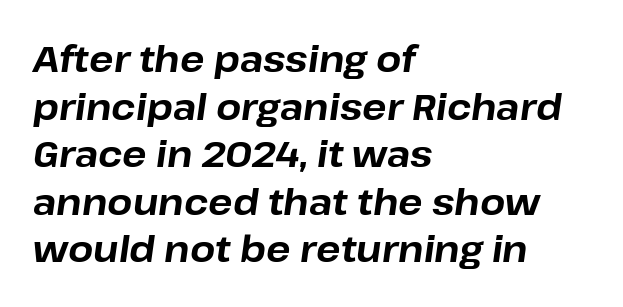
The image shows 36 px bold type, italic (leaning right); set left-aligned, normal line spacing (1.32x), normal letter spacing, not underlined; low stroke contrast and a medium x-height.
